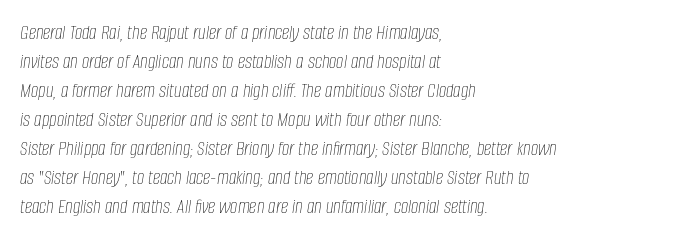
The image shows 21 px text type, italic (leaning right); set left-aligned, normal line spacing (1.38x), normal letter spacing, not underlined.
